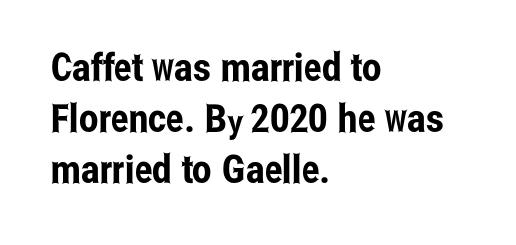
Baseline-to-baseline distance is the conventional proportion of letter height. The compositor pushed each line to the left boundary. Nothing unusual about the tracking: characters are spaced as the font intends. The passage shown is typed in a proportional face where columns would drift. The axis of the letterforms is exactly vertical.
